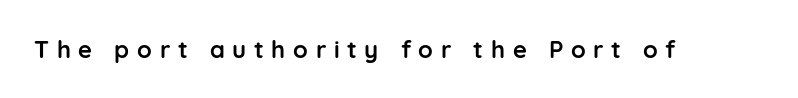
Bare-footed words on every line. Italic? Not at all — the glyphs are vertical. The tracking jumps out immediately: characters are airy and widely separated. A dark, heavy texture on the line: the type is bold.
